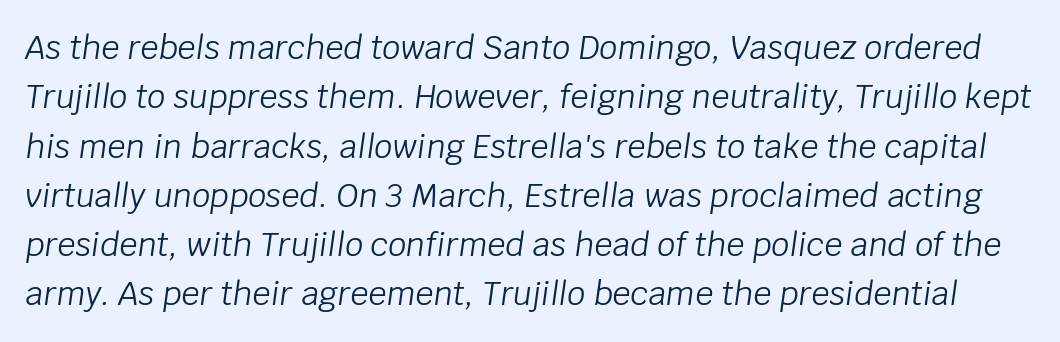
Q: Is the text bold? A: No.
Q: Is the text italic (slanted)? A: Yes, it leans right by about 8 degrees.
Q: Is the text underlined? A: No.
Q: Is the spacing between letters normal or unusually wide? A: Normal.
Q: Is the spacing between lines tight, normal or loose? A: Normal.
Q: Width (condensed, normal, or wide)? A: Normal.
Q: Stroke contrast? A: Low.
Q: x-height? A: Large.
Q: Monospaced? A: No.
